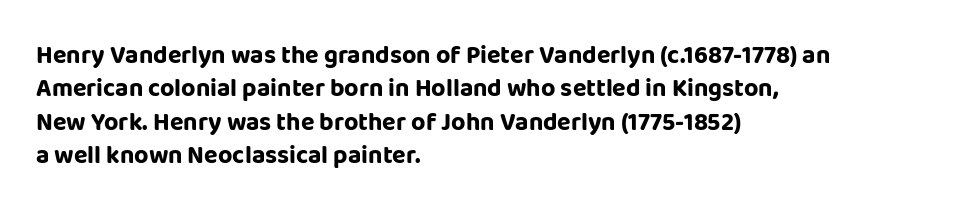
The image shows 25 px bold type, upright; set left-aligned, normal line spacing (1.34x), normal letter spacing, not underlined.
